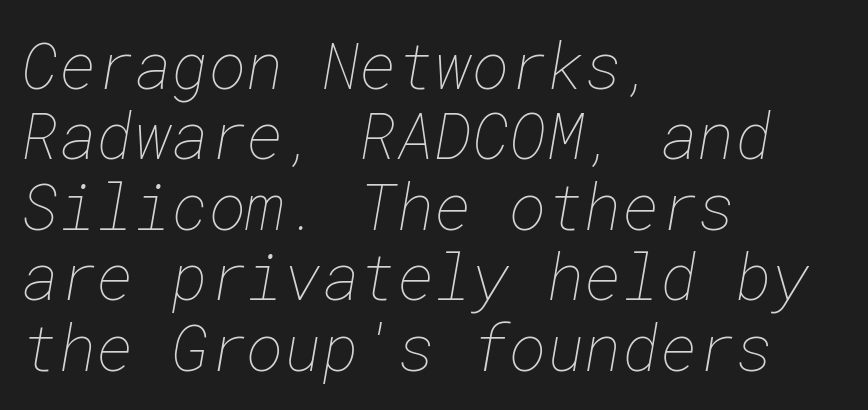
Q: Is the text bold? A: No.
Q: Is the text underlined? A: No.
Q: How is the paragraph aligned? A: Left-aligned.
Q: Is the spacing between letters normal or unusually wide? A: Normal.
Q: Is the spacing between lines tight, normal or loose? A: Tight.
Q: Width (condensed, normal, or wide)? A: Normal.
Q: Stroke contrast? A: Low.
Q: x-height? A: Medium.
